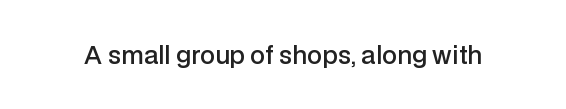
{"italic": "no", "bold": "semi", "underline": "no", "letter_spacing": "normal", "letter_spacing_em": 0.0, "glyph_px": 24}
